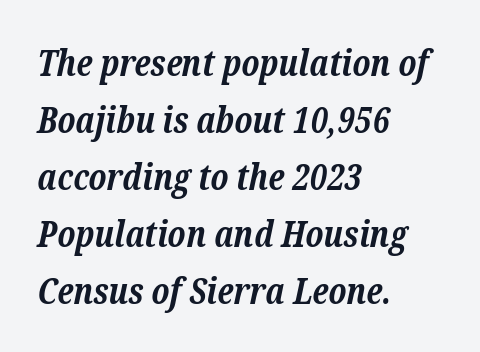
Q: Is the text bold? A: Yes.
Q: Is the text italic (slanted)? A: Yes, it leans right by about 12 degrees.
Q: Is the typeface a serif or a sans-serif typeface? A: Serif.
Q: Is the text underlined? A: No.
Q: How is the paragraph aligned? A: Left-aligned.
Q: Is the spacing between letters normal or unusually wide? A: Normal.
Q: Is the spacing between lines tight, normal or loose? A: Normal.
Q: Width (condensed, normal, or wide)? A: Normal.
Q: Stroke contrast? A: Low.
Q: x-height? A: Medium.
Q: Monospaced? A: No.
